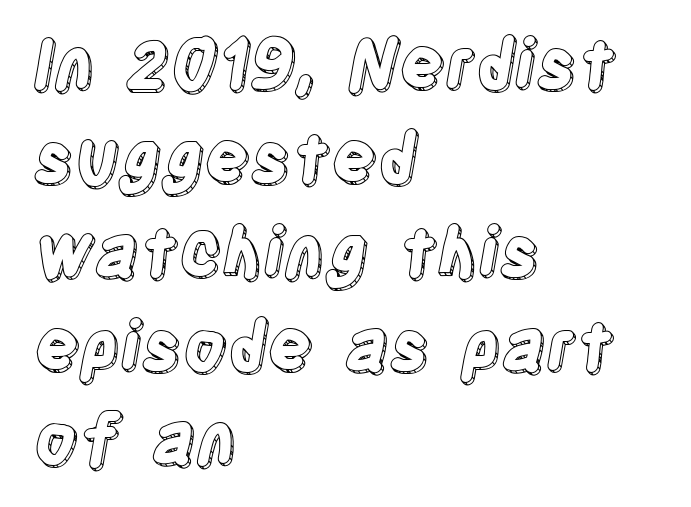
The setting favours the left margin, as ordinary paragraphs usually do. A normal amount of white space separates one row of letters from the next. Short note: letters normally spaced. The rendering uses natural spacing where letterforms have individual widths.
